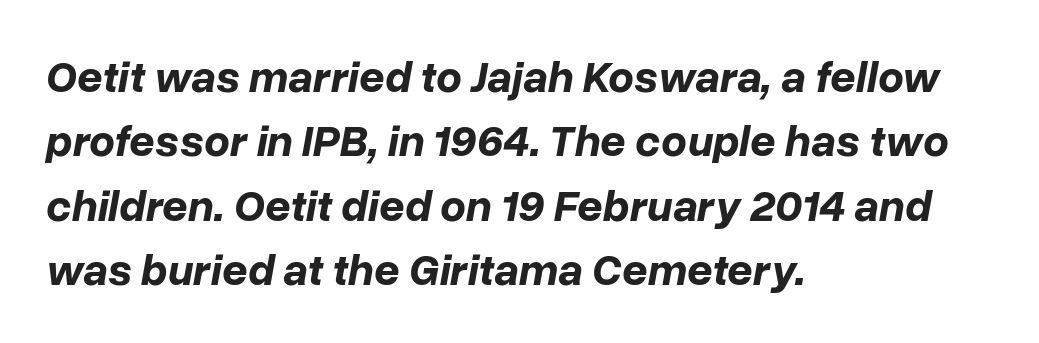
Q: Is the text bold? A: Yes.
Q: Is the text italic (slanted)? A: Yes, it leans right by about 10 degrees.
Q: Is the text underlined? A: No.
Q: How is the paragraph aligned? A: Left-aligned.
Q: Is the spacing between letters normal or unusually wide? A: Normal.
Q: Is the spacing between lines tight, normal or loose? A: Normal.
Q: Width (condensed, normal, or wide)? A: Normal.
Q: Stroke contrast? A: Low.
Q: x-height? A: Medium.
Q: Monospaced? A: No.
